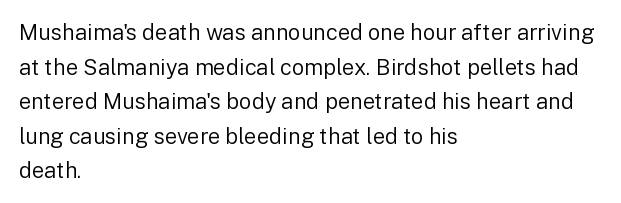
The image shows 22 px text type, upright; set left-aligned, normal line spacing (1.57x), normal letter spacing, not underlined.
